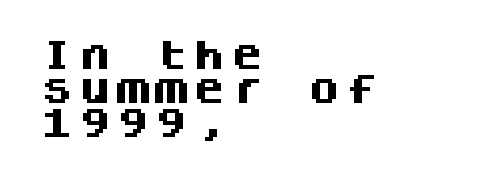
{"serif": "no", "italic": "no", "bold": "yes", "weight": "heavy", "width": "normal", "stroke_contrast": "medium", "x_height": "large", "monospaced": "yes", "underline": "no", "align": "left", "line_spacing": "tight", "line_spacing_ratio": 1.07, "glyph_px": 32}
